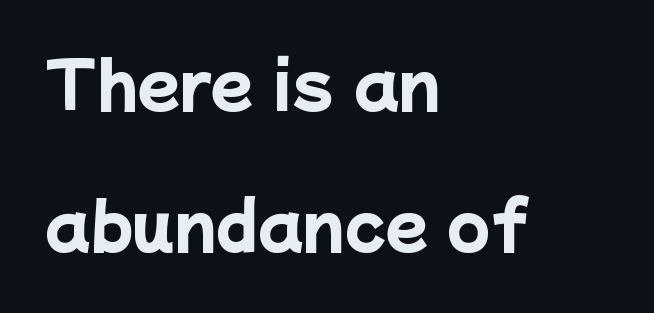
The font family rendered here belongs to the sans-serif group. The rendering uses a large line-height, opening up the rows. The passage shown is typed in a proportional face where columns would drift. The area under the type is left untouched. The setting favours the left margin, as ordinary paragraphs usually do.
